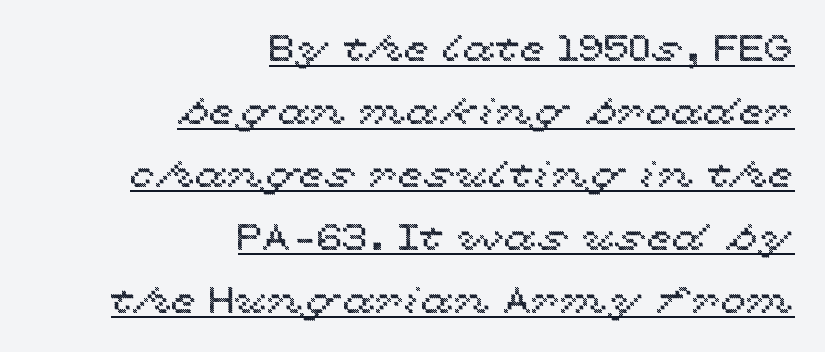
The image shows 37 px wide type; set right-aligned, normal line spacing (1.7x), normal letter spacing, underlined; a medium x-height.
